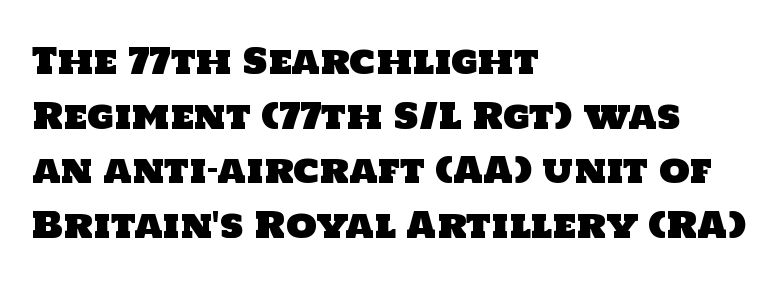
Q: Is the typeface a serif or a sans-serif typeface? A: Sans-serif.
Q: Is the text underlined? A: No.
Q: How is the paragraph aligned? A: Left-aligned.
Q: Is the spacing between letters normal or unusually wide? A: Normal.
Q: Is the spacing between lines tight, normal or loose? A: Normal.
Q: Width (condensed, normal, or wide)? A: Normal.
Q: Stroke contrast? A: Low.
Q: x-height? A: Large.
Q: Monospaced? A: No.
